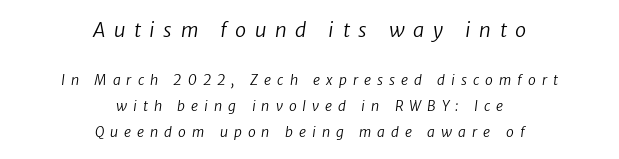
Look at the tracking — it's clearly loosened, letters drifting apart. In CSS terms this would be text-align: center. A student would notice the top passage is typeset larger than what follows. Weight: regular or lighter. Descenders are the only things crossing below the line.
